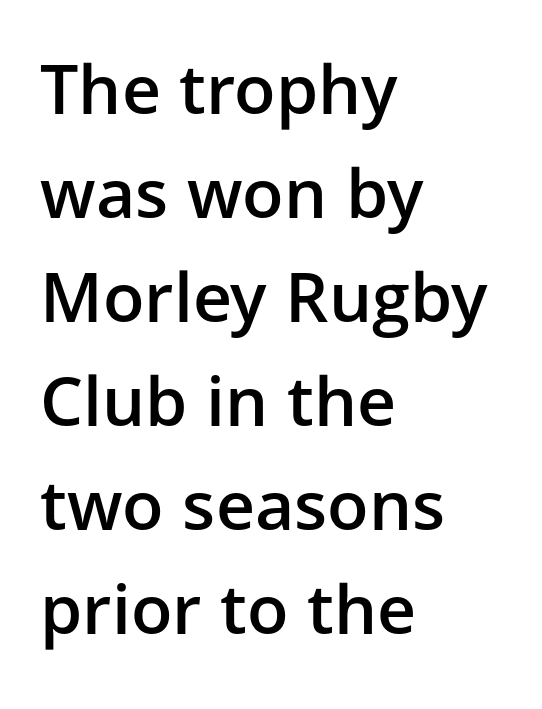
Q: Is the text bold? A: Semi-bold.
Q: Is the text italic (slanted)? A: No, it is upright.
Q: Is the typeface a serif or a sans-serif typeface? A: Sans-serif.
Q: Is the text underlined? A: No.
Q: How is the paragraph aligned? A: Left-aligned.
Q: Is the spacing between letters normal or unusually wide? A: Normal.
Q: Is the spacing between lines tight, normal or loose? A: Normal.
Q: Width (condensed, normal, or wide)? A: Normal.
Q: Stroke contrast? A: Low.
Q: x-height? A: Medium.
Q: Monospaced? A: No.
